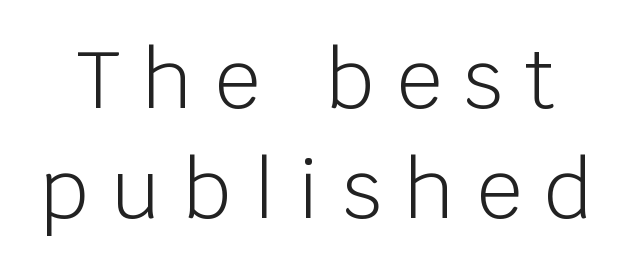
{"serif": "no", "italic": "no", "bold": "no", "weight": "light", "width": "normal", "stroke_contrast": "low", "x_height": "large", "monospaced": "no", "underline": "no", "line_spacing": "normal", "line_spacing_ratio": 1.38, "letter_spacing": "wide", "letter_spacing_em": 0.28, "glyph_px": 80}
